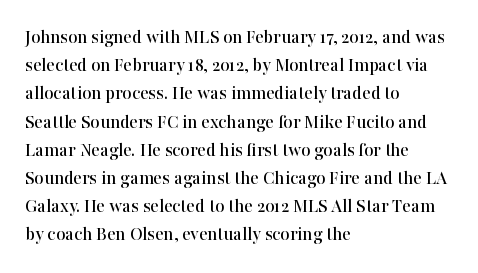
Q: Is the text italic (slanted)? A: No, it is upright.
Q: Is the text underlined? A: No.
Q: How is the paragraph aligned? A: Left-aligned.
Q: Is the spacing between letters normal or unusually wide? A: Normal.
Q: Is the spacing between lines tight, normal or loose? A: Normal.
